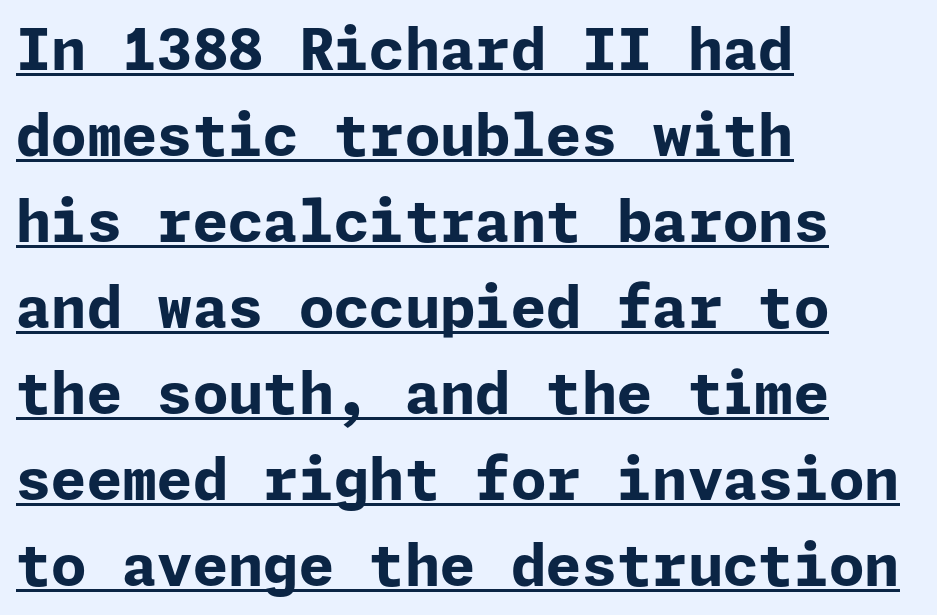
The font is running at its bold setting. Baseline-to-baseline distance is the conventional proportion of letter height. Upright lettering throughout. Students, observe the line beneath the letters — that is underlining. This is sans-serif lettering, the kind often seen on screens and signage. The typesetter chose a ragged-right arrangement here.
